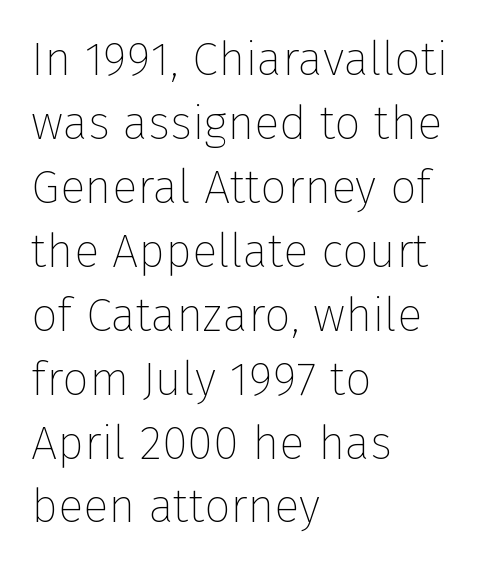
The gap between lines stays unmarked. Compared with a typical body face, this is equally light or lighter still. The rag falls on the right side of this text block. The passage shown is typed in a proportional face where columns would drift. Default kerning and tracking; the words read as compact shapes. Regular leading.
